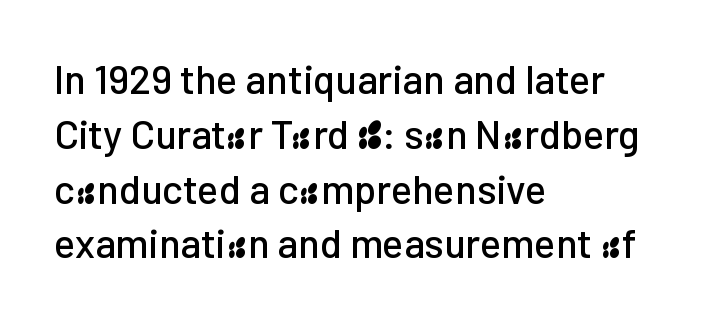
{"serif": "no", "italic": "no", "width": "normal", "stroke_contrast": "low", "x_height": "medium", "monospaced": "no", "underline": "no", "align": "left", "line_spacing": "normal", "line_spacing_ratio": 1.37, "letter_spacing": "normal", "letter_spacing_em": 0.0, "glyph_px": 40}
